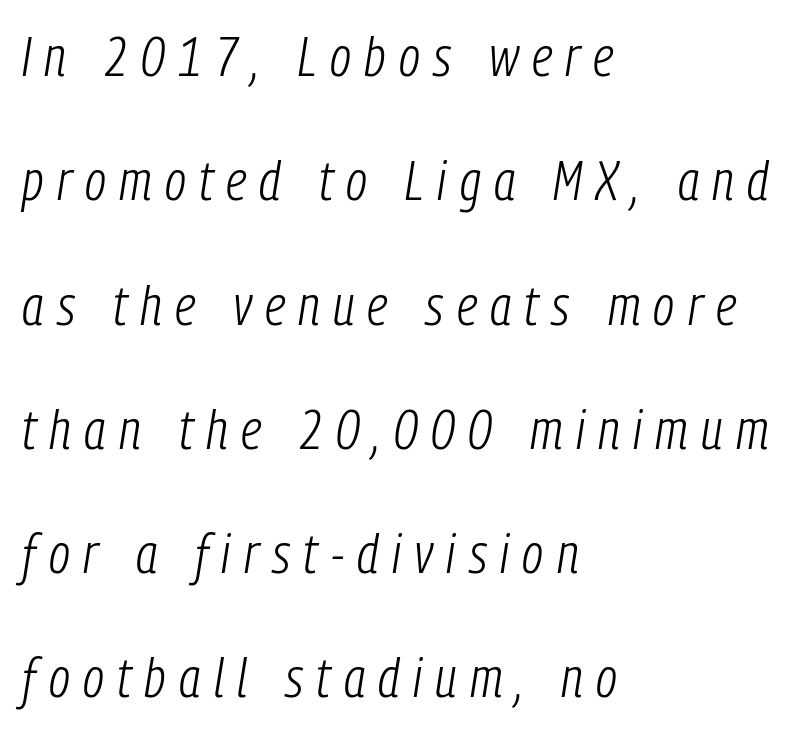
Weight: regular or lighter. Nobody drew a line under any word here. Quick note: italic. The passage shown has open, widely tracked lettering throughout. These lines stand farther apart than default settings would place them.
